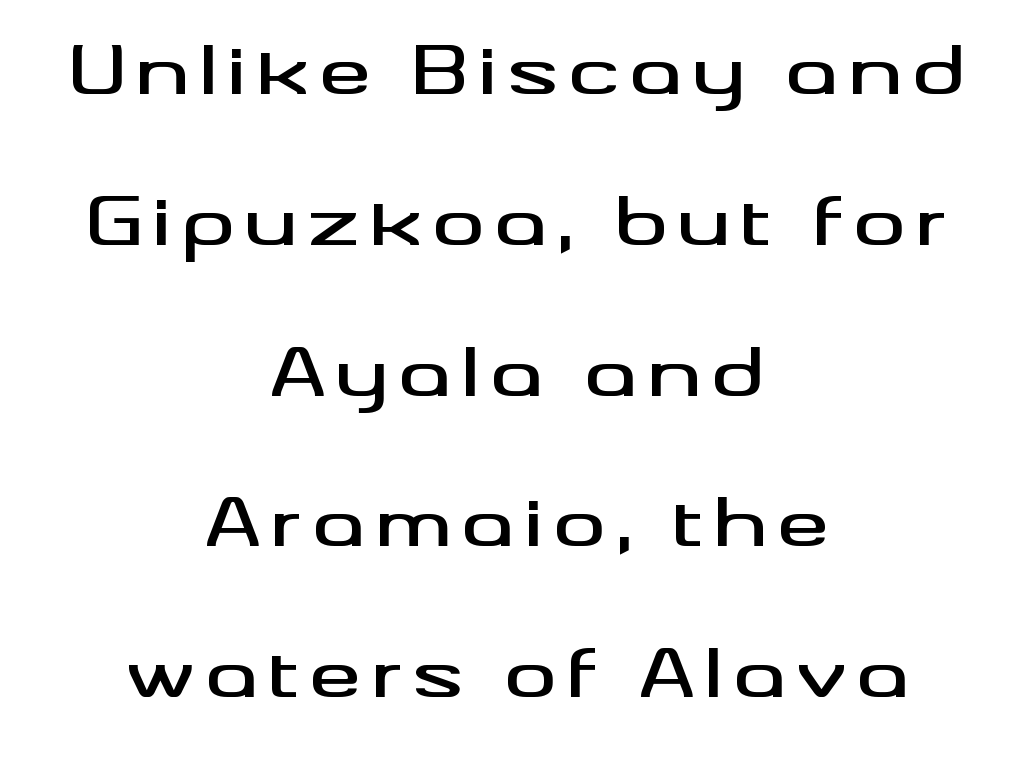
Q: Is the text italic (slanted)? A: No, it is upright.
Q: Is the typeface a serif or a sans-serif typeface? A: Sans-serif.
Q: Is the text underlined? A: No.
Q: How is the paragraph aligned? A: Centered.
Q: Is the spacing between lines tight, normal or loose? A: Loose.
Q: Width (condensed, normal, or wide)? A: Wide.
Q: Stroke contrast? A: Medium.
Q: x-height? A: Small.
Q: Monospaced? A: No.
